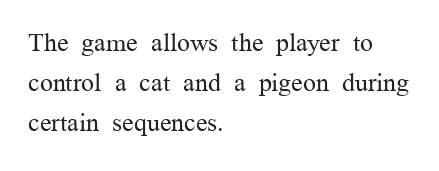
Q: Is the text bold? A: No.
Q: Is the text italic (slanted)? A: No, it is upright.
Q: Is the text underlined? A: No.
Q: How is the paragraph aligned? A: Left-aligned.
Q: Is the spacing between letters normal or unusually wide? A: Normal.
Q: Is the spacing between lines tight, normal or loose? A: Normal.
